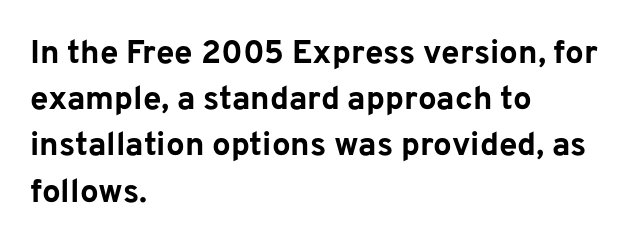
Q: Is the text bold? A: Yes.
Q: Is the text italic (slanted)? A: No, it is upright.
Q: Is the typeface a serif or a sans-serif typeface? A: Sans-serif.
Q: Is the text underlined? A: No.
Q: How is the paragraph aligned? A: Left-aligned.
Q: Is the spacing between letters normal or unusually wide? A: Normal.
Q: Is the spacing between lines tight, normal or loose? A: Normal.
Q: Width (condensed, normal, or wide)? A: Normal.
Q: Stroke contrast? A: Low.
Q: x-height? A: Medium.
Q: Monospaced? A: No.
